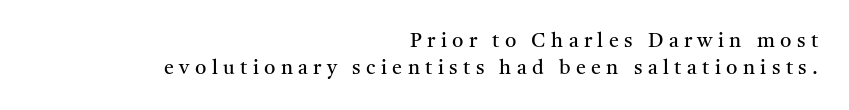
{"italic": "no", "bold": "no", "underline": "no", "align": "right", "line_spacing": "normal", "line_spacing_ratio": 1.34, "letter_spacing": "wide", "letter_spacing_em": 0.27, "glyph_px": 20}
